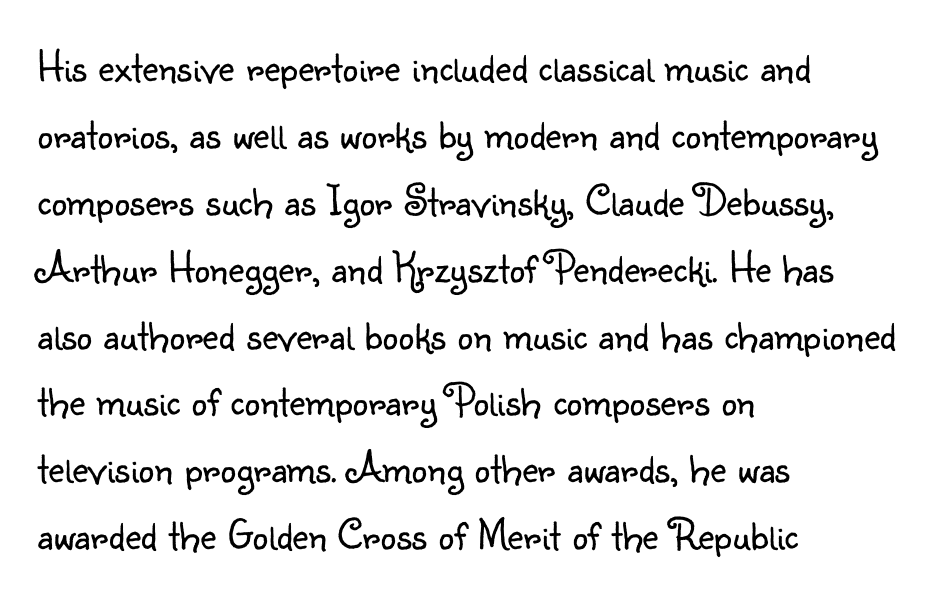
{"serif": "no", "italic": "no", "bold": "no", "weight": "light", "width": "normal", "stroke_contrast": "low", "x_height": "small", "monospaced": "no", "underline": "no", "align": "left", "line_spacing": "normal", "line_spacing_ratio": 1.52, "letter_spacing": "normal", "letter_spacing_em": 0.0, "glyph_px": 44}
